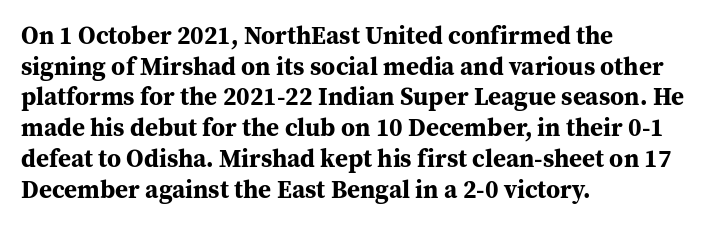
The image shows 25 px bold type, upright; set left-aligned, line spacing 1.23x, normal letter spacing, not underlined.
